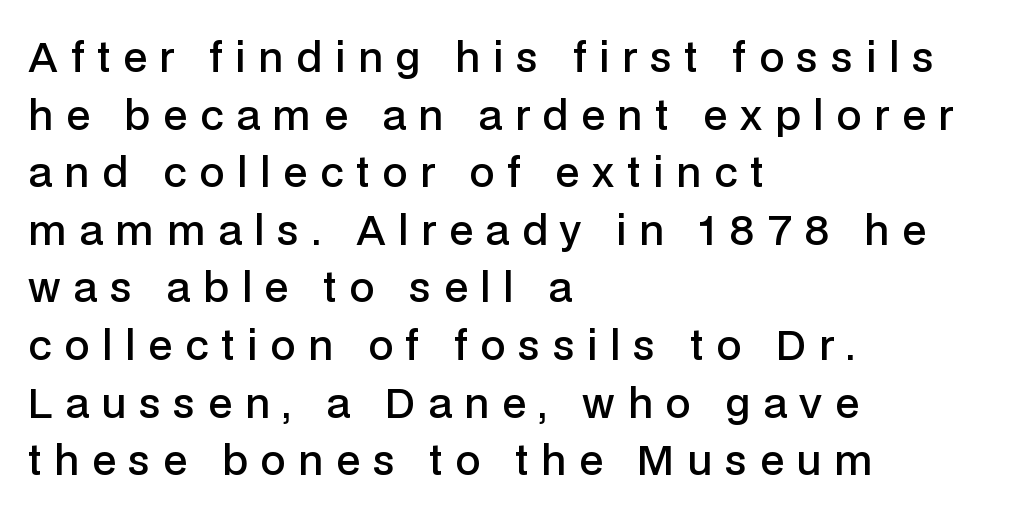
{"serif": "no", "italic": "no", "bold": "semi", "weight": "semibold", "width": "normal", "stroke_contrast": "low", "x_height": "medium", "monospaced": "no", "underline": "no", "align": "left", "line_spacing": "normal", "line_spacing_ratio": 1.44, "letter_spacing": "wide", "letter_spacing_em": 0.32, "glyph_px": 40}
